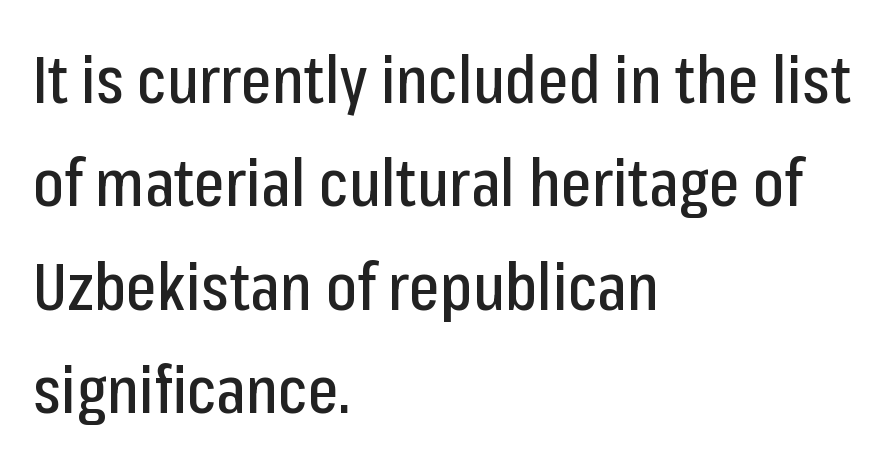
The image shows 65 px condensed sans-serif type, upright; set left-aligned, normal line spacing (1.59x), normal letter spacing, not underlined; low stroke contrast and a medium x-height.
